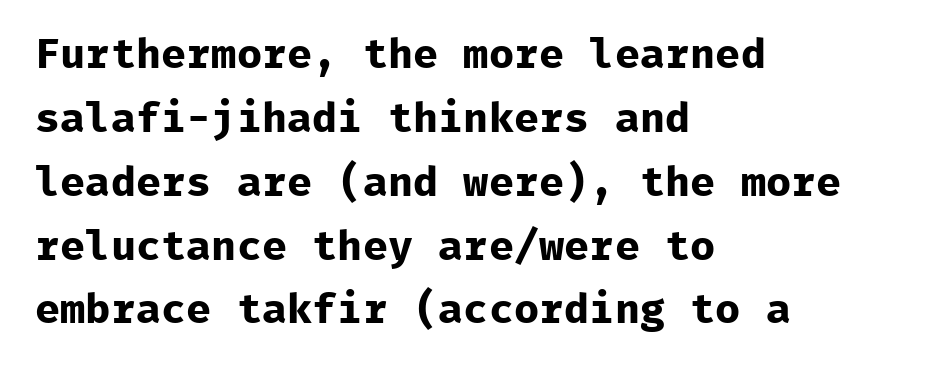
Q: Is the text bold? A: Yes.
Q: Is the text italic (slanted)? A: No, it is upright.
Q: Is the typeface a serif or a sans-serif typeface? A: Sans-serif.
Q: Is the text underlined? A: No.
Q: How is the paragraph aligned? A: Left-aligned.
Q: Is the spacing between letters normal or unusually wide? A: Normal.
Q: Is the spacing between lines tight, normal or loose? A: Normal.
Q: Width (condensed, normal, or wide)? A: Normal.
Q: Stroke contrast? A: Low.
Q: x-height? A: Medium.
Q: Monospaced? A: Yes.
